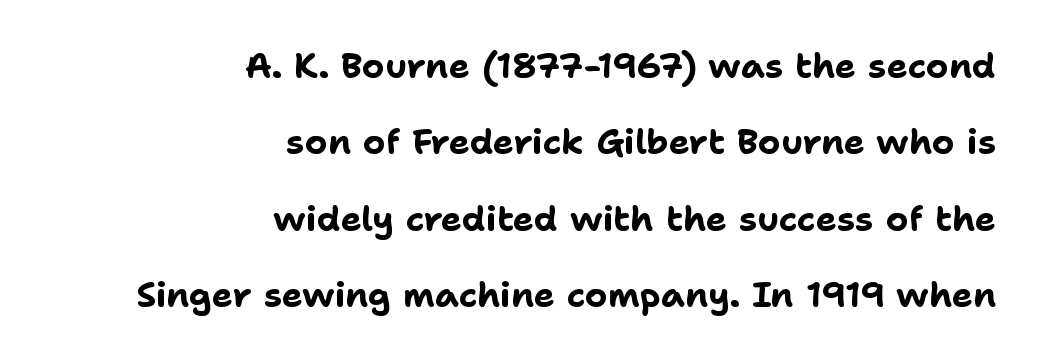
Q: Is the text bold? A: Yes.
Q: Is the text italic (slanted)? A: No, it is upright.
Q: Is the typeface a serif or a sans-serif typeface? A: Sans-serif.
Q: Is the text underlined? A: No.
Q: How is the paragraph aligned? A: Right-aligned.
Q: Is the spacing between letters normal or unusually wide? A: Normal.
Q: Is the spacing between lines tight, normal or loose? A: Loose.
Q: Width (condensed, normal, or wide)? A: Normal.
Q: Stroke contrast? A: Low.
Q: x-height? A: Medium.
Q: Monospaced? A: No.
